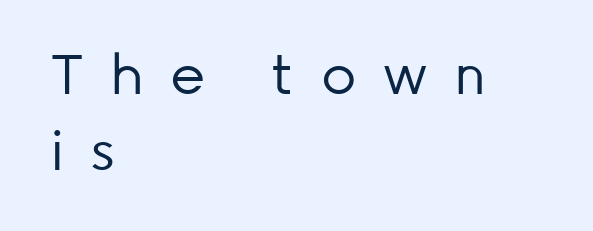
Stroke terminals: plain, sans-serif. Substantial extra tracking has been applied to these lines. Casual observation: everything's shoved over to the left. Summary of vertical rhythm: regular, with standard interline spacing. This sample has the flowing, uneven cadence of proportional lettering. Posture: vertical.
